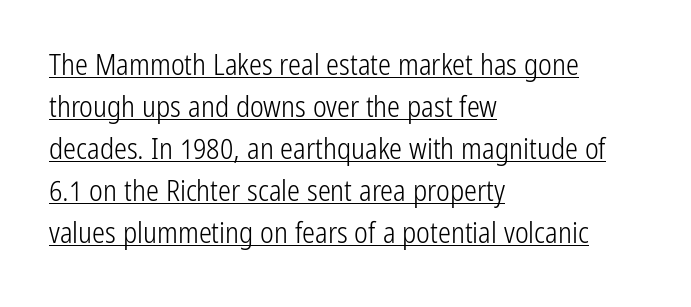
Q: Is the text bold? A: No.
Q: Is the text italic (slanted)? A: No, it is upright.
Q: Is the typeface a serif or a sans-serif typeface? A: Sans-serif.
Q: Is the text underlined? A: Yes.
Q: How is the paragraph aligned? A: Left-aligned.
Q: Is the spacing between letters normal or unusually wide? A: Normal.
Q: Is the spacing between lines tight, normal or loose? A: Normal.
Q: Width (condensed, normal, or wide)? A: Condensed.
Q: Stroke contrast? A: Low.
Q: x-height? A: Medium.
Q: Monospaced? A: No.
